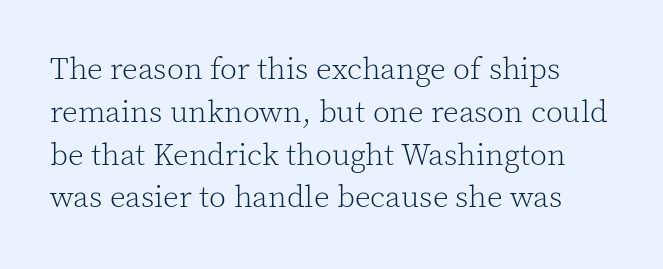
Standard letterfit; no display-style spreading of the glyphs. The space beneath each line is pristine and unruled. Style check: upright. Successive baselines arrive at the customary interval. Character widths vary here, with narrow letters taking less room than wide ones. Unbolded letterforms with no extra heft.
